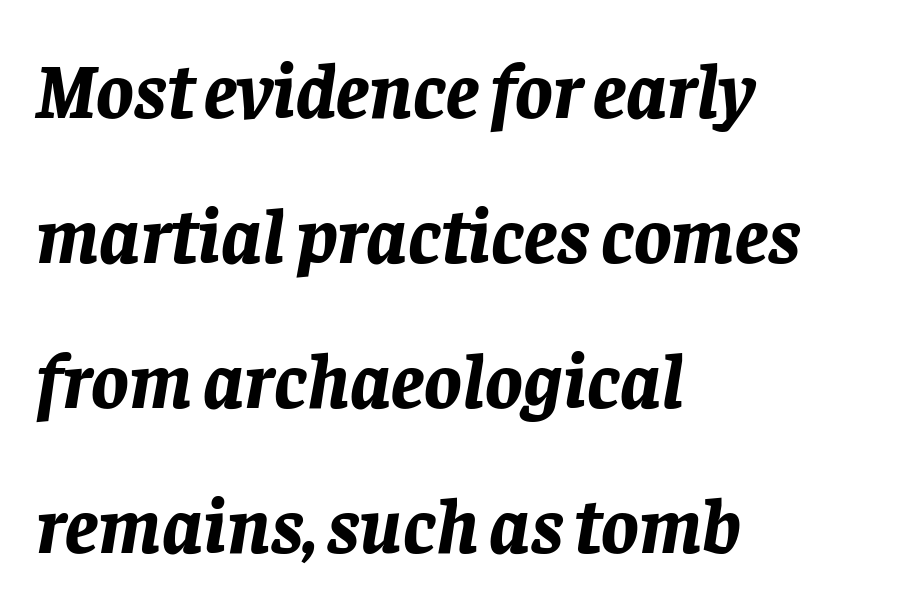
Tall strokes in this sample are angled rather than plumb. Here the designer chose a conventional face with non-uniform glyph widths. One-word summary of the alignment: left. The words here are not underlined.
